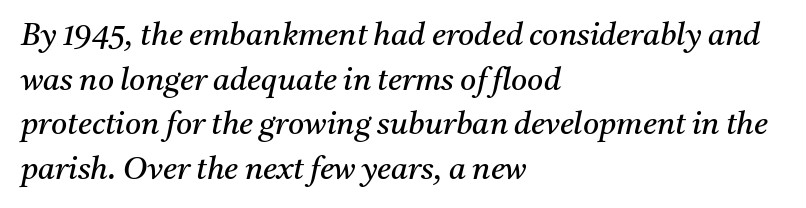
Q: Is the text bold? A: No.
Q: Is the text italic (slanted)? A: Yes, it leans right by about 11 degrees.
Q: Is the typeface a serif or a sans-serif typeface? A: Serif.
Q: Is the text underlined? A: No.
Q: How is the paragraph aligned? A: Left-aligned.
Q: Is the spacing between letters normal or unusually wide? A: Normal.
Q: Is the spacing between lines tight, normal or loose? A: Normal.
Q: Width (condensed, normal, or wide)? A: Normal.
Q: Stroke contrast? A: Medium.
Q: x-height? A: Medium.
Q: Monospaced? A: No.
